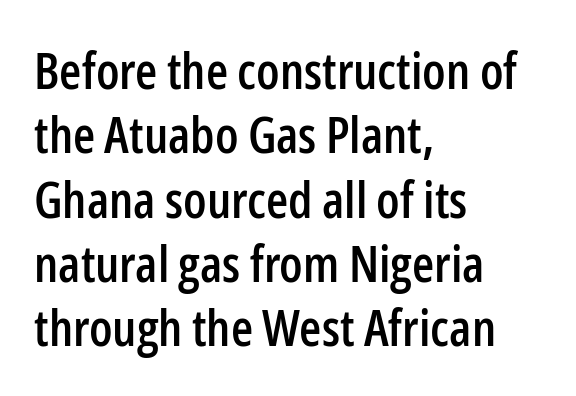
The image shows 51 px condensed sans-serif type, upright; set left-aligned, normal line spacing (1.26x), normal letter spacing, not underlined; low stroke contrast and a medium x-height.
